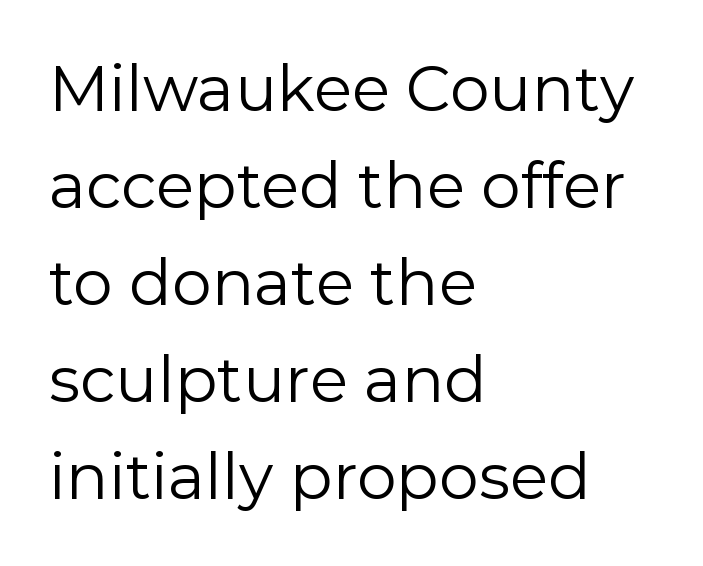
The image shows 63 px regular-weight sans-serif type, upright; set left-aligned, normal line spacing (1.54x), normal letter spacing, not underlined; low stroke contrast and a medium x-height.
